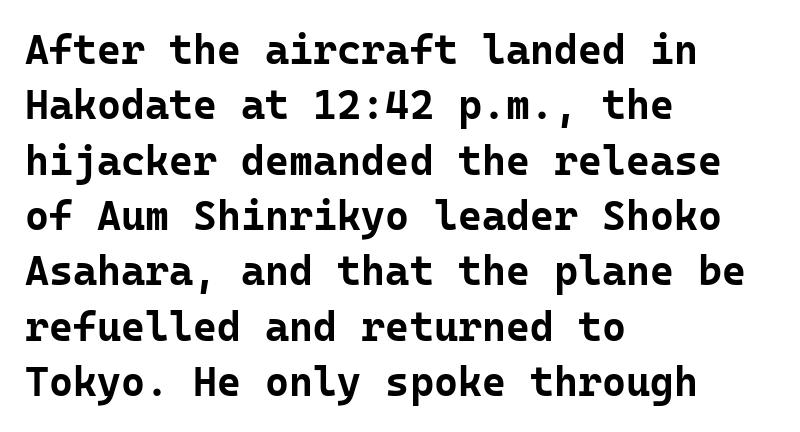
The image shows 41 px bold sans-serif type, upright, monospaced; set left-aligned, normal line spacing (1.35x), normal letter spacing, not underlined; low stroke contrast and a medium x-height.
